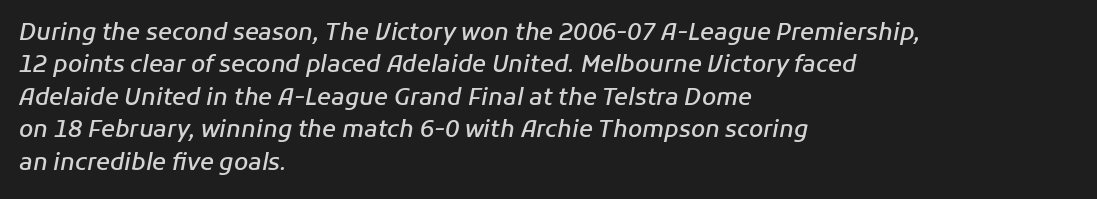
Letters rest on an invisible, unmarked baseline. Visually the block forms a straight wall on the left and a jagged coastline on the right. These lines keep a tight, regular rhythm from letter to letter. Would a proofreader flag this as italicized? Yes. A semibold gives these letters moderate extra thickness, short of bold.
